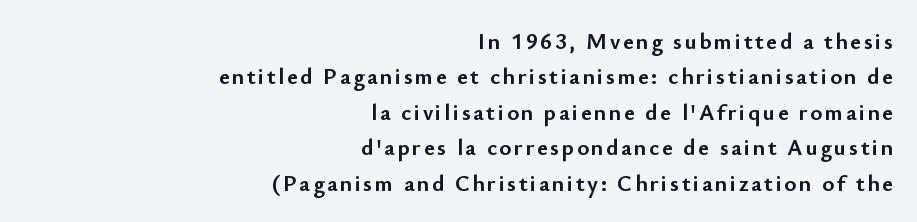
Horizontal alignment here is rightward, an uncommon choice for prose. The baseline area is clear. Regular leading. Characters remain perfectly vertical along every line.
